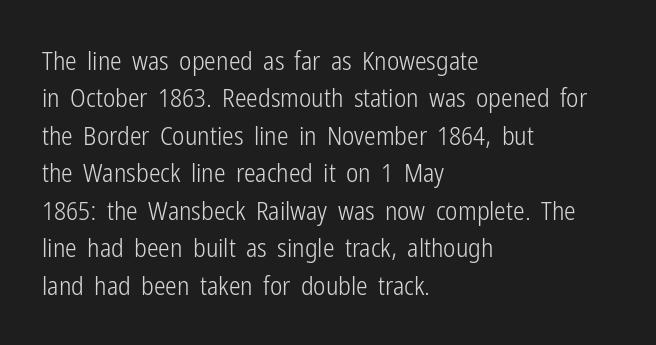
The image shows 26 px text type, upright; set left-aligned, normal line spacing (1.44x), normal letter spacing, not underlined.
